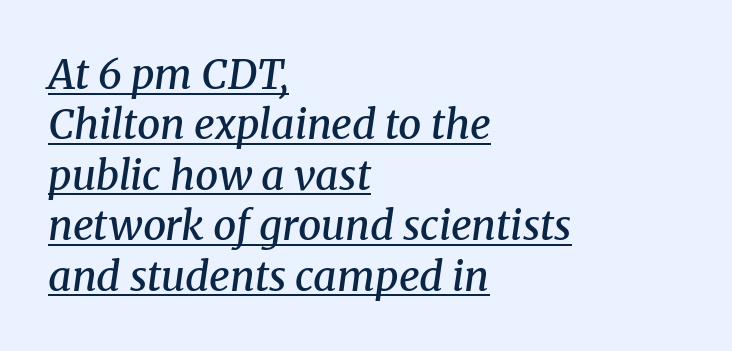
The image shows 41 px semibold serif type, italic (leaning right); set left-aligned, line spacing 1.23x, normal letter spacing, underlined; medium stroke contrast and a medium x-height.
